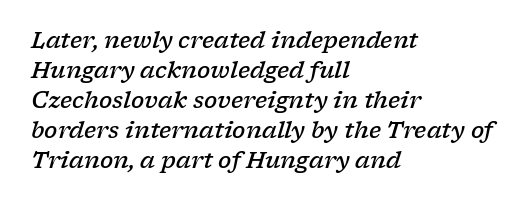
Line starts are locked; line ends wander. Regular leading. The typesetting leans somewhat heavy: a semibold. This sample uses an oblique cut, with every glyph tilted off the vertical.
